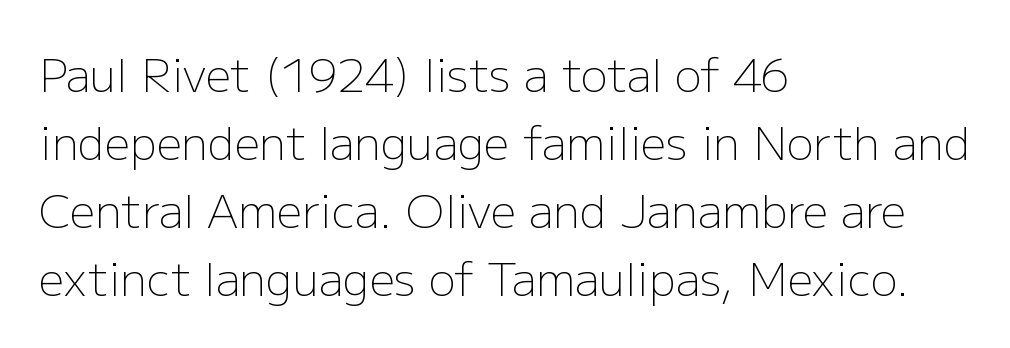
{"serif": "no", "italic": "no", "bold": "no", "weight": "light", "width": "normal", "stroke_contrast": "low", "x_height": "medium", "monospaced": "no", "underline": "no", "align": "left", "line_spacing": "normal", "line_spacing_ratio": 1.51, "letter_spacing": "normal", "letter_spacing_em": 0.0, "glyph_px": 45}
